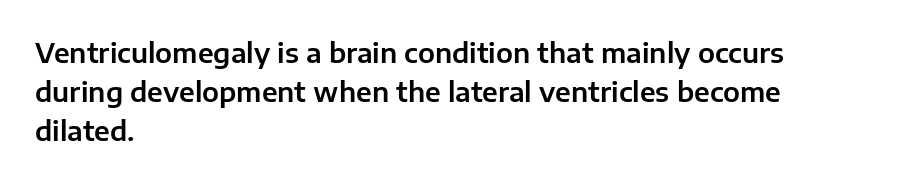
{"italic": "no", "underline": "no", "align": "left", "line_spacing": "normal", "line_spacing_ratio": 1.45, "letter_spacing": "normal", "letter_spacing_em": 0.0, "glyph_px": 27}
